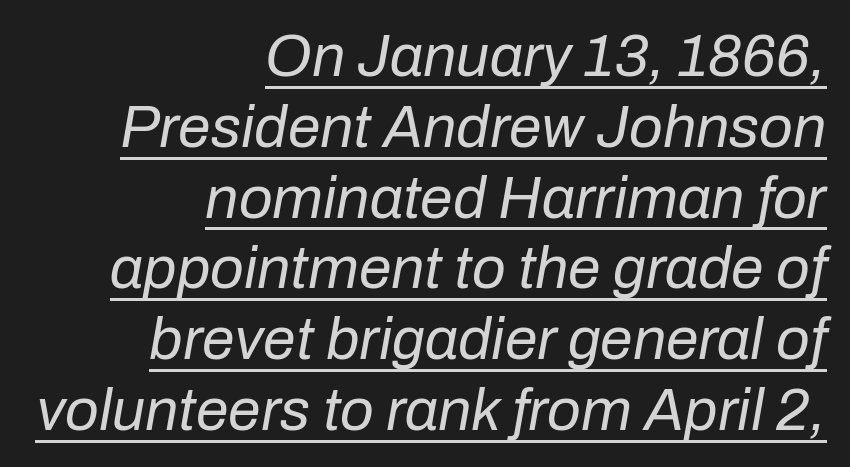
Q: Is the text bold? A: No.
Q: Is the text italic (slanted)? A: Yes, it leans right by about 10 degrees.
Q: Is the text underlined? A: Yes.
Q: How is the paragraph aligned? A: Right-aligned.
Q: Is the spacing between letters normal or unusually wide? A: Normal.
Q: Width (condensed, normal, or wide)? A: Normal.
Q: Stroke contrast? A: Low.
Q: x-height? A: Medium.
Q: Monospaced? A: No.
